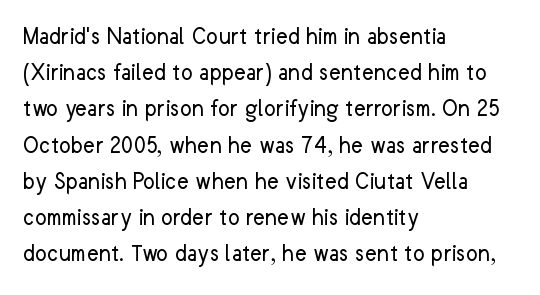
The cut favours lightness, reaching ordinary text weight at its darkest. Left-aligned paragraph, ragged on the right. There is no visible air inserted between adjacent glyphs. Has an underline been added? It has not. Upright lettering throughout. Leading matches the norm, producing a regular column.
